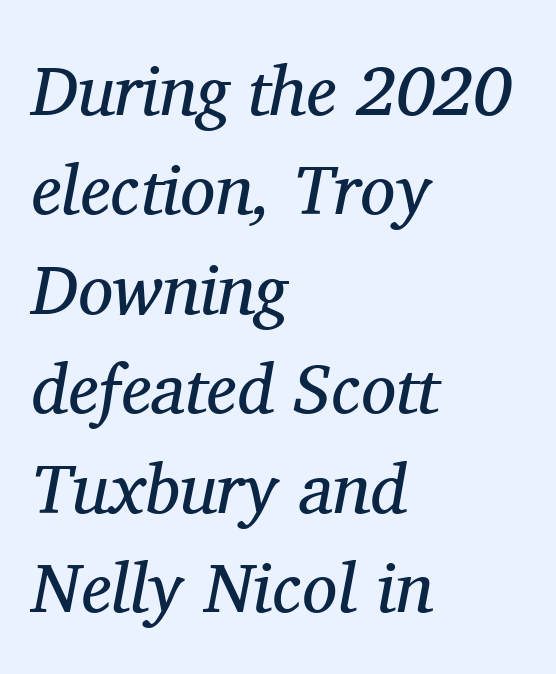
{"serif": "yes", "italic": "yes", "lean": "right", "slant_degrees": 11, "bold": "no", "weight": "regular", "width": "normal", "stroke_contrast": "medium", "x_height": "medium", "monospaced": "no", "underline": "no", "align": "left", "line_spacing": "normal", "line_spacing_ratio": 1.42, "letter_spacing": "normal", "letter_spacing_em": 0.0, "glyph_px": 70}
